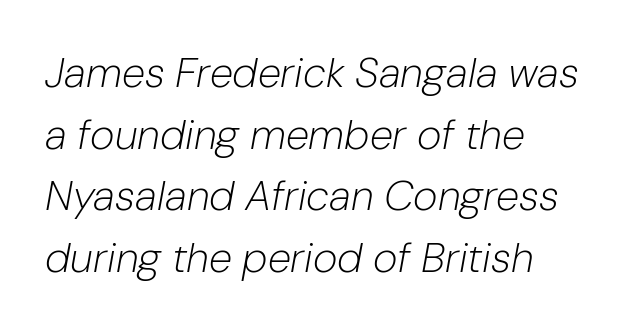
The rendering uses natural spacing where letterforms have individual widths. Alignment: flush left. Rendered with sloped, italic letterforms. The words here are not underlined. A typesetter would call this zero additional tracking.
